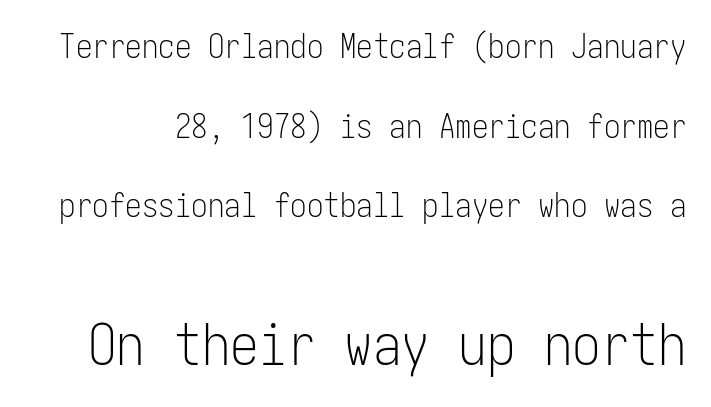
The image shows 57 px light, condensed sans-serif type, upright; set loose line spacing (2.41x), normal letter spacing, not underlined; the second (bottom) block is 1.73x larger; low stroke contrast and a medium x-height.
